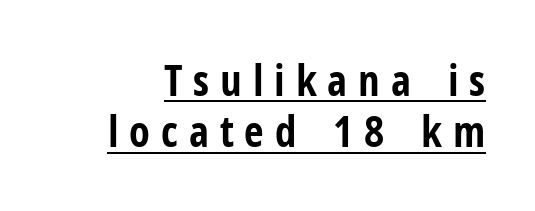
A rule runs beneath these lines of type. Look at the tracking — it's clearly loosened, letters drifting apart. The rendering uses a bold face; every stroke is thick and dark. The letters carry no serifs — their stems end cleanly without finishing strokes.
